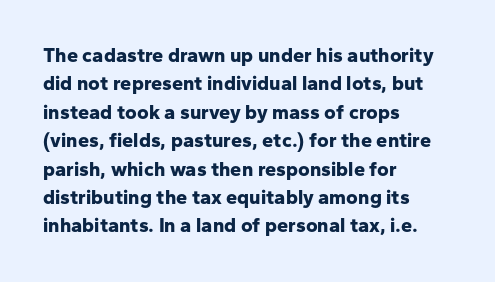
The image shows 20 px bold type, upright; set left-aligned, normal line spacing (1.42x), normal letter spacing, not underlined.
